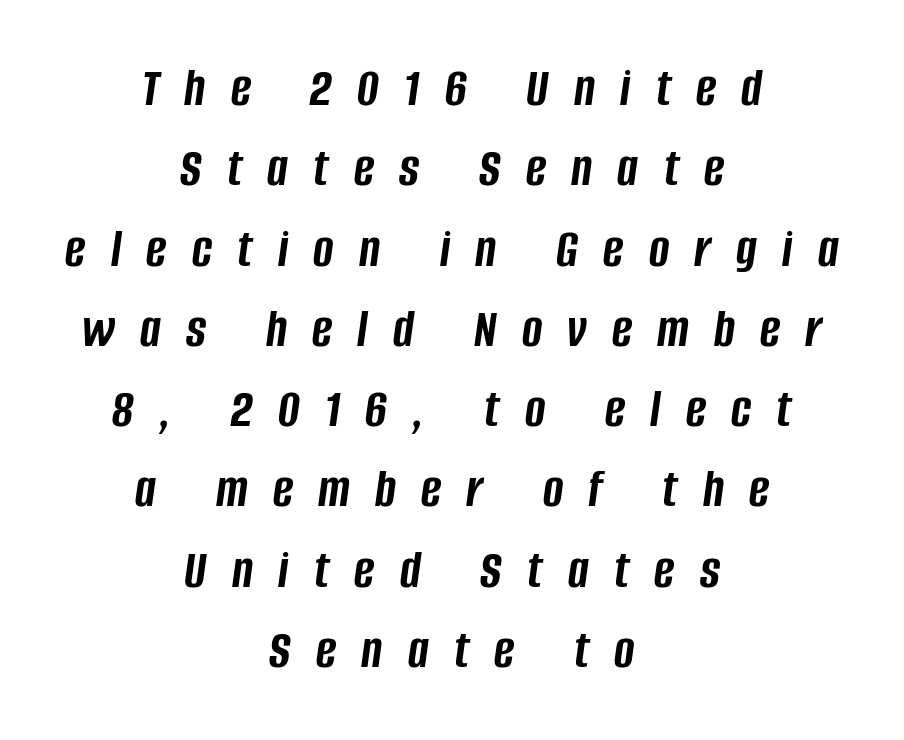
The image shows 55 px semibold, condensed type, italic (leaning right); set centered, normal line spacing (1.46x), unusually wide letter spacing (+0.46 em), not underlined; low stroke contrast and a large x-height.
